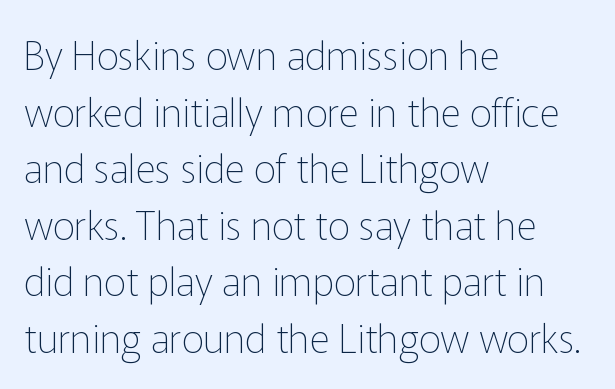
Q: Is the text bold? A: No.
Q: Is the text italic (slanted)? A: No, it is upright.
Q: Is the typeface a serif or a sans-serif typeface? A: Sans-serif.
Q: Is the text underlined? A: No.
Q: How is the paragraph aligned? A: Left-aligned.
Q: Is the spacing between letters normal or unusually wide? A: Normal.
Q: Is the spacing between lines tight, normal or loose? A: Normal.
Q: Width (condensed, normal, or wide)? A: Normal.
Q: Stroke contrast? A: Low.
Q: x-height? A: Medium.
Q: Monospaced? A: No.
